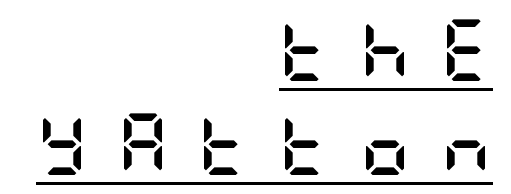
Q: Is the text bold? A: Yes.
Q: Is the text italic (slanted)? A: No, it is upright.
Q: Is the typeface a serif or a sans-serif typeface? A: Sans-serif.
Q: Is the text underlined? A: Yes.
Q: How is the paragraph aligned? A: Right-aligned.
Q: Is the spacing between letters normal or unusually wide? A: Unusually wide.
Q: Is the spacing between lines tight, normal or loose? A: Normal.
Q: Width (condensed, normal, or wide)? A: Condensed.
Q: Stroke contrast? A: Low.
Q: x-height? A: Large.
